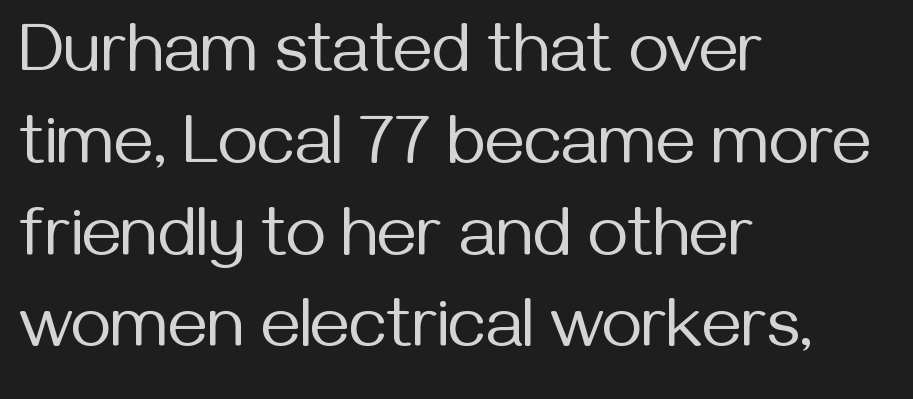
{"serif": "no", "italic": "no", "bold": "no", "weight": "regular", "width": "normal", "stroke_contrast": "medium", "x_height": "medium", "monospaced": "no", "underline": "no", "align": "left", "line_spacing": "normal", "line_spacing_ratio": 1.33, "letter_spacing": "normal", "letter_spacing_em": 0.0, "glyph_px": 69}
